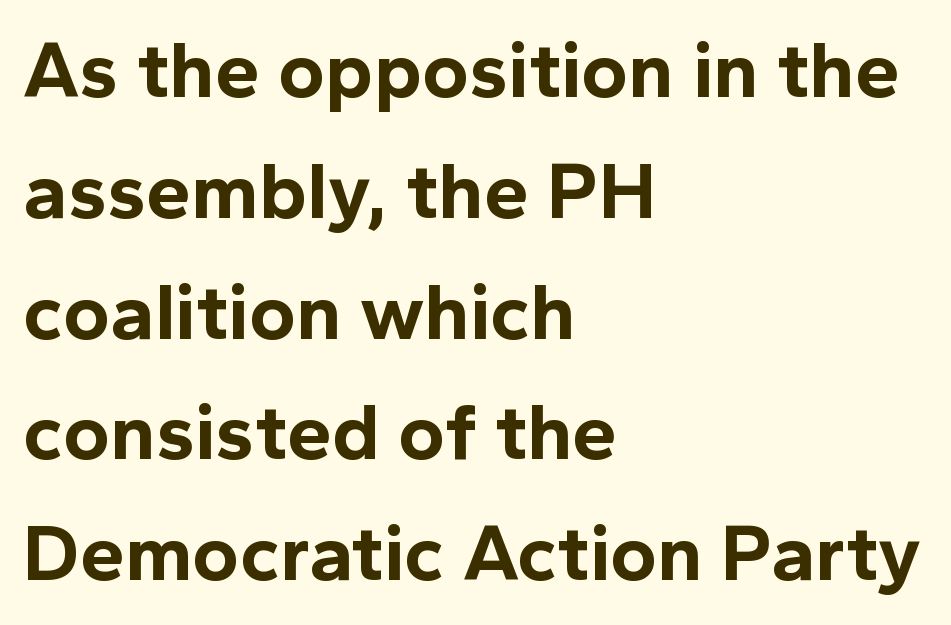
Q: Is the text bold? A: Yes.
Q: Is the text italic (slanted)? A: No, it is upright.
Q: Is the typeface a serif or a sans-serif typeface? A: Sans-serif.
Q: Is the text underlined? A: No.
Q: How is the paragraph aligned? A: Left-aligned.
Q: Is the spacing between letters normal or unusually wide? A: Normal.
Q: Is the spacing between lines tight, normal or loose? A: Normal.
Q: Width (condensed, normal, or wide)? A: Normal.
Q: x-height? A: Medium.
Q: Monospaced? A: No.
